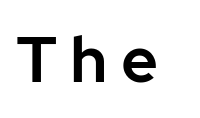
Q: Is the text italic (slanted)? A: No, it is upright.
Q: Is the typeface a serif or a sans-serif typeface? A: Sans-serif.
Q: Is the text underlined? A: No.
Q: Is the spacing between letters normal or unusually wide? A: Unusually wide.
Q: Width (condensed, normal, or wide)? A: Normal.
Q: Stroke contrast? A: Low.
Q: x-height? A: Medium.
Q: Monospaced? A: No.
